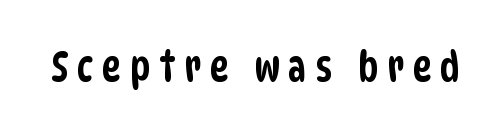
{"serif": "no", "width": "condensed", "stroke_contrast": "low", "x_height": "large", "monospaced": "no", "underline": "no", "letter_spacing": "wide", "letter_spacing_em": 0.21, "glyph_px": 41}
